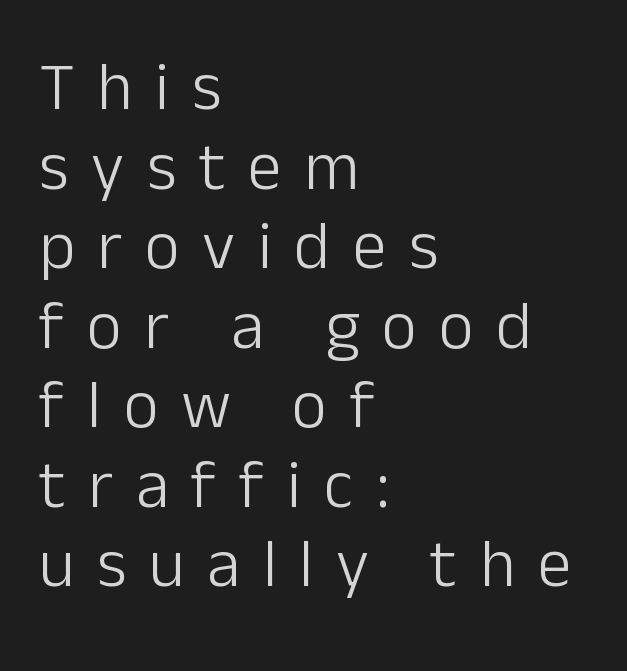
{"serif": "no", "italic": "no", "bold": "no", "weight": "light", "width": "normal", "stroke_contrast": "low", "x_height": "medium", "monospaced": "no", "underline": "no", "align": "left", "line_spacing_ratio": 1.17, "letter_spacing": "wide", "letter_spacing_em": 0.33, "glyph_px": 68}
